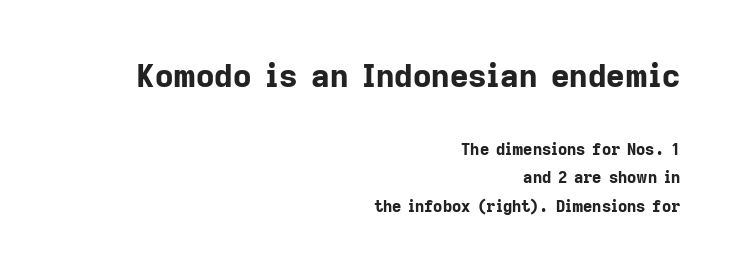
These lines were composed using upright roman letters. Compare the two chunks: the upper has the greater cap height. Lines of text with bare space underneath. Typesetter's note: full bold, strokes at maximum text heaviness.
